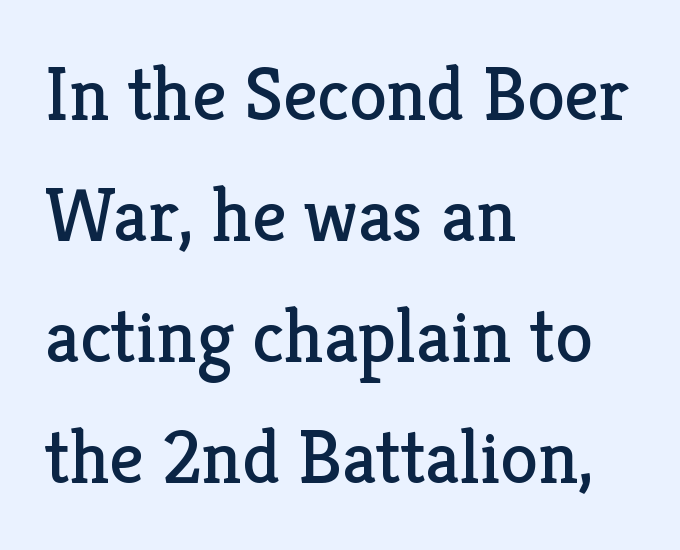
{"serif": "yes", "italic": "no", "bold": "no", "weight": "regular", "width": "normal", "stroke_contrast": "low", "x_height": "medium", "monospaced": "no", "underline": "no", "align": "left", "line_spacing": "normal", "line_spacing_ratio": 1.59, "letter_spacing": "normal", "letter_spacing_em": 0.0, "glyph_px": 76}
